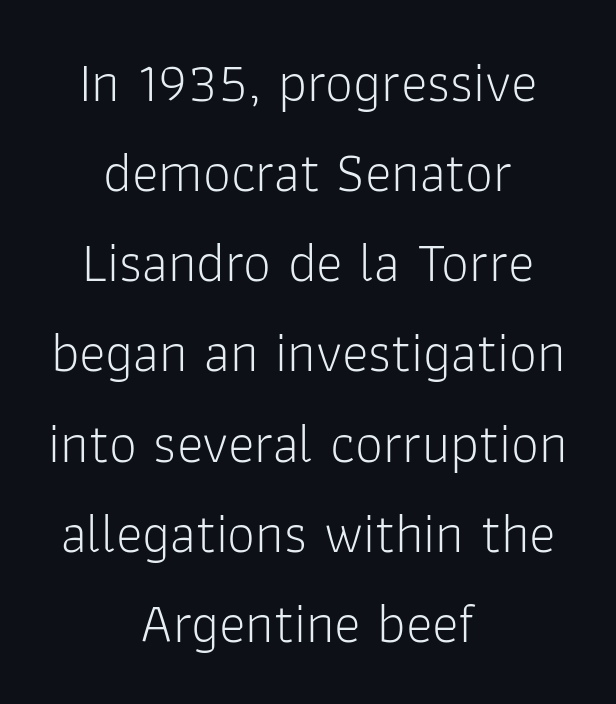
The image shows 56 px light sans-serif type, upright; set centered, normal line spacing (1.61x), normal letter spacing, not underlined; low stroke contrast and a medium x-height.
